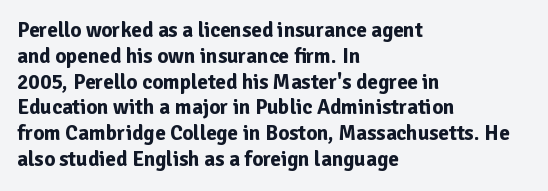
The letters stand upright; this is a roman face. Every row of glyphs begins at an identical x-position on the left. Between one letter and the next there's only the usual sliver of space. Caption: bold face, heavy strokes.
